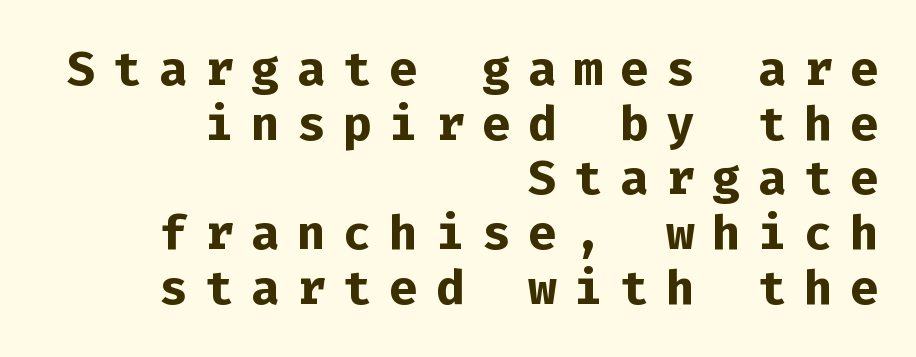
The image shows 48 px bold sans-serif type, upright, monospaced; set right-aligned, tight line spacing (1.14x), unusually wide letter spacing (+0.36 em), not underlined; low stroke contrast and a medium x-height.
